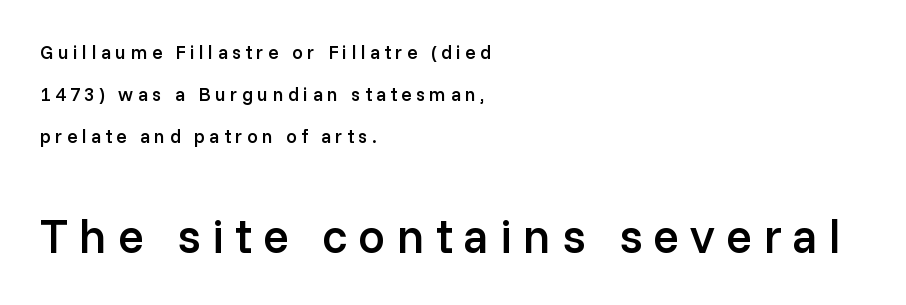
Regarding serifs, this sample does without them. Typesetter's note: demi weight, one step under bold. The specimen omits any rule beneath the text block's lines. Every row of glyphs begins at an identical x-position on the left. The designer dialed line spacing up above the default. Glyph-to-glyph distance is far greater than everyday printed text.
